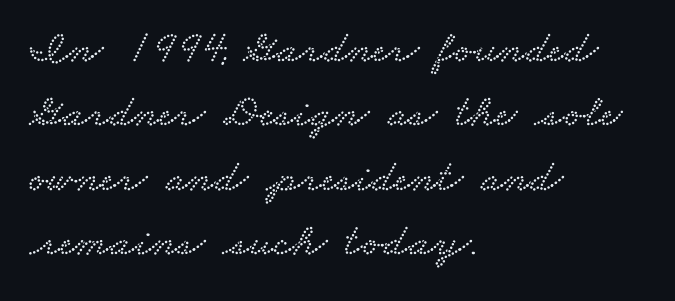
Q: Is the typeface a serif or a sans-serif typeface? A: Serif.
Q: Is the text underlined? A: No.
Q: How is the paragraph aligned? A: Left-aligned.
Q: Is the spacing between letters normal or unusually wide? A: Normal.
Q: Is the spacing between lines tight, normal or loose? A: Normal.
Q: Width (condensed, normal, or wide)? A: Wide.
Q: Stroke contrast? A: Low.
Q: x-height? A: Small.
Q: Monospaced? A: No.
